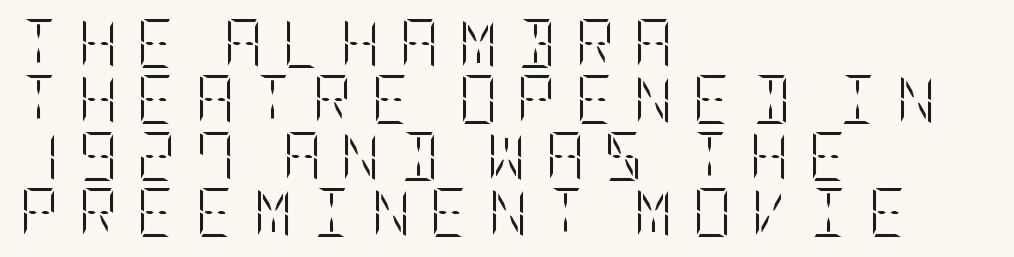
Q: Is the text bold? A: No.
Q: Is the text italic (slanted)? A: No, it is upright.
Q: Is the text underlined? A: No.
Q: How is the paragraph aligned? A: Left-aligned.
Q: Is the spacing between letters normal or unusually wide? A: Unusually wide.
Q: Is the spacing between lines tight, normal or loose? A: Tight.
Q: Width (condensed, normal, or wide)? A: Condensed.
Q: Stroke contrast? A: Low.
Q: x-height? A: Large.
